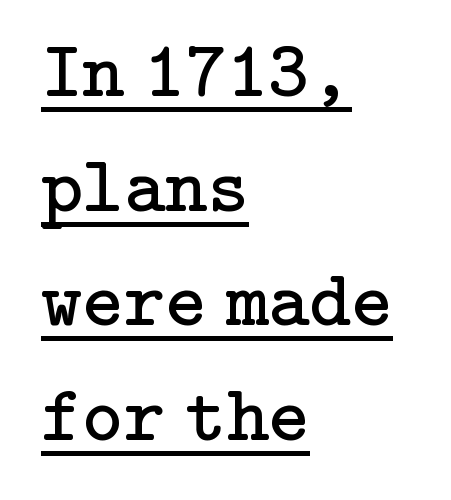
{"serif": "yes", "italic": "no", "bold": "no", "weight": "regular", "width": "normal", "stroke_contrast": "low", "x_height": "medium", "underline": "yes", "align": "left", "line_spacing": "normal", "line_spacing_ratio": 1.45, "letter_spacing": "normal", "letter_spacing_em": 0.0, "glyph_px": 79}
